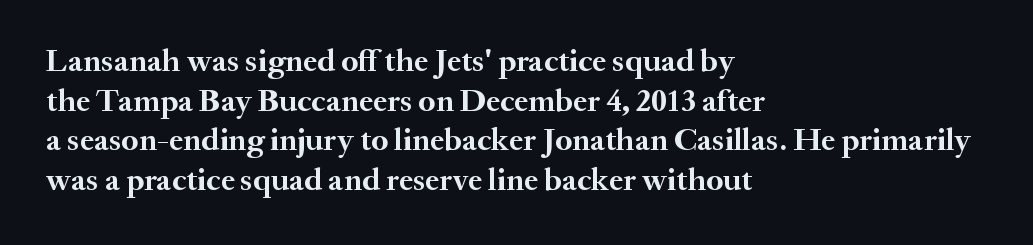
Q: Is the text bold? A: Yes.
Q: Is the text italic (slanted)? A: No, it is upright.
Q: Is the typeface a serif or a sans-serif typeface? A: Serif.
Q: Is the text underlined? A: No.
Q: How is the paragraph aligned? A: Left-aligned.
Q: Is the spacing between letters normal or unusually wide? A: Normal.
Q: Width (condensed, normal, or wide)? A: Normal.
Q: Stroke contrast? A: Medium.
Q: x-height? A: Small.
Q: Monospaced? A: No.
